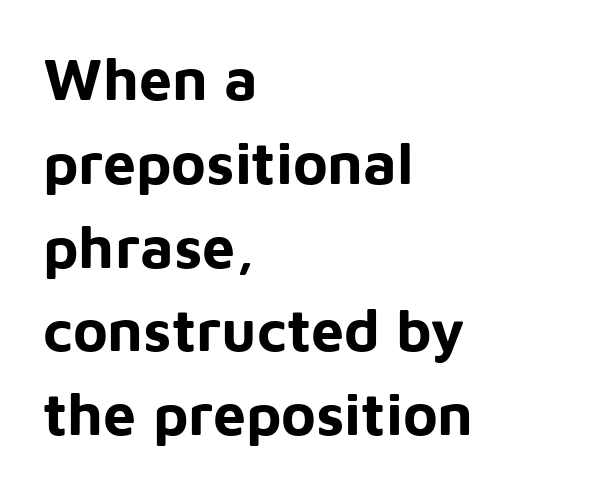
{"serif": "no", "italic": "no", "bold": "yes", "weight": "bold", "width": "normal", "stroke_contrast": "low", "x_height": "medium", "monospaced": "no", "underline": "no", "align": "left", "line_spacing": "normal", "line_spacing_ratio": 1.42, "letter_spacing": "normal", "letter_spacing_em": 0.0, "glyph_px": 59}
